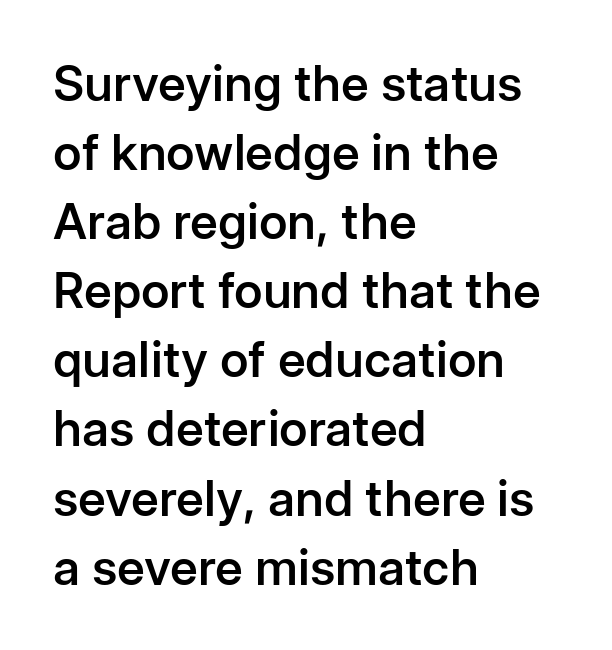
{"serif": "no", "italic": "no", "bold": "semi", "weight": "semibold", "width": "normal", "stroke_contrast": "low", "x_height": "medium", "monospaced": "no", "underline": "no", "align": "left", "line_spacing": "normal", "line_spacing_ratio": 1.41, "letter_spacing": "normal", "letter_spacing_em": 0.0, "glyph_px": 49}
